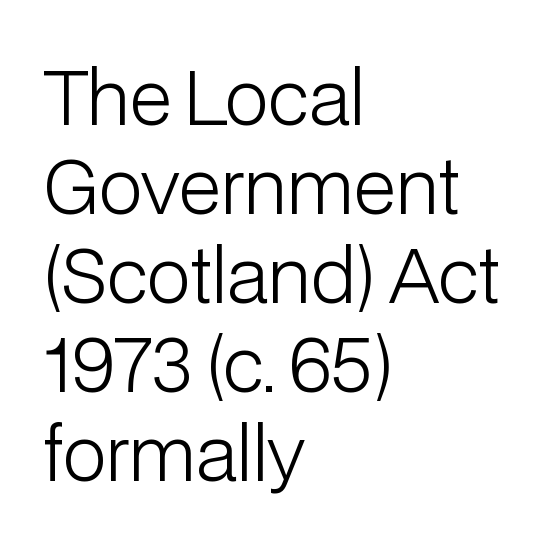
{"serif": "no", "italic": "no", "bold": "no", "weight": "light", "width": "normal", "stroke_contrast": "low", "x_height": "medium", "monospaced": "no", "underline": "no", "align": "left", "line_spacing_ratio": 1.22, "letter_spacing": "normal", "letter_spacing_em": 0.0, "glyph_px": 73}
